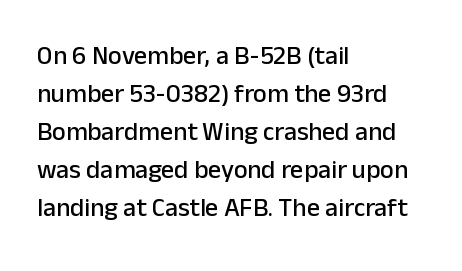
{"italic": "no", "underline": "no", "align": "left", "line_spacing": "normal", "line_spacing_ratio": 1.46, "letter_spacing": "normal", "letter_spacing_em": 0.0, "glyph_px": 26}
